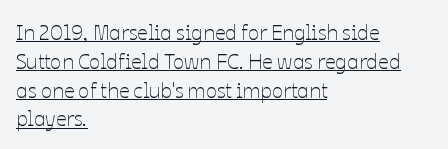
{"italic": "no", "bold": "no", "underline": "yes", "align": "left", "line_spacing": "normal", "line_spacing_ratio": 1.37, "letter_spacing": "normal", "letter_spacing_em": 0.0, "glyph_px": 21}
